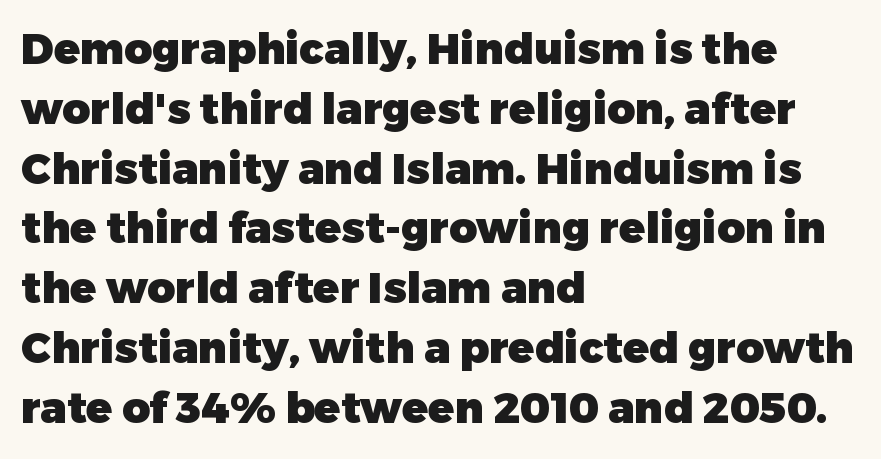
{"serif": "no", "italic": "no", "bold": "yes", "weight": "heavy", "width": "normal", "stroke_contrast": "low", "x_height": "medium", "monospaced": "no", "underline": "no", "align": "left", "line_spacing": "normal", "line_spacing_ratio": 1.39, "letter_spacing": "normal", "letter_spacing_em": 0.0, "glyph_px": 43}
